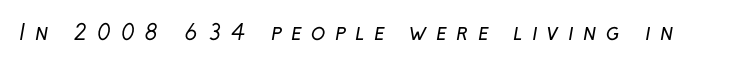
Is the letter spacing exaggerated? Yes — the characters are pushed far apart. Anything drawn beneath the words? Only blank space. Is the type heavy? It reads as light-to-regular instead.
